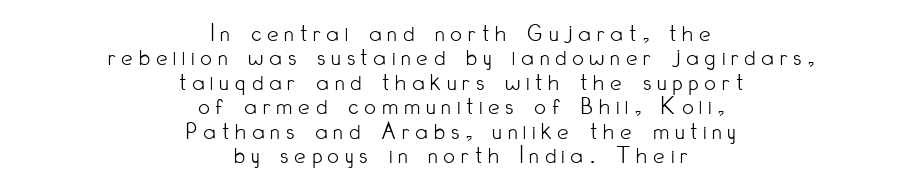
The image shows 25 px text type, upright; set centered, tight line spacing (0.98x), unusually wide letter spacing (+0.25 em), not underlined.
